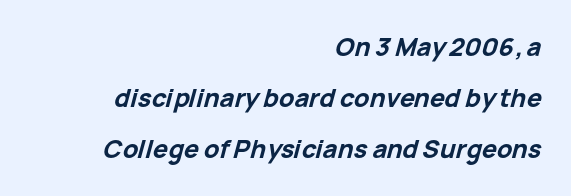
Casual observation: everything's shoved over to the right. Notice how thick the strokes are: this is what a full bold looks like. Successive baselines arrive slowly, with a big drop between each. Descenders are the only things crossing below the line. Emphasis-style slanted type is in use. What stands out about the letter spacing? Nothing — it is the standard amount.
